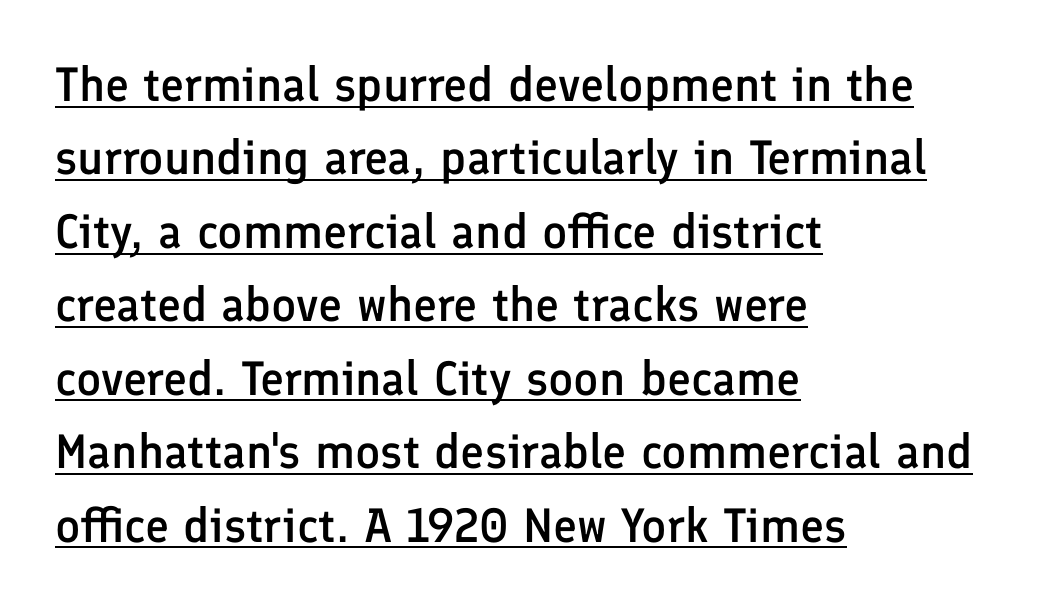
The image shows 48 px semibold sans-serif type, upright; set left-aligned, normal line spacing (1.53x), normal letter spacing, underlined; low stroke contrast and a medium x-height.
